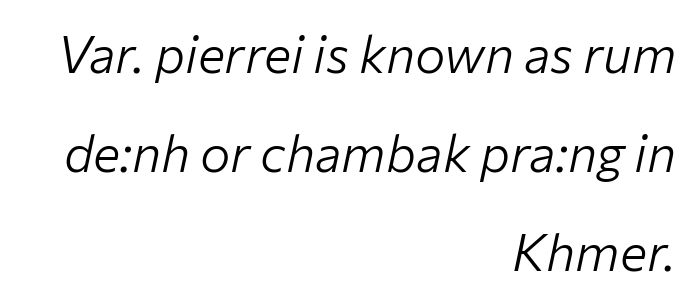
Varying glyph widths throughout — classic text-font behaviour. Students, note that the glyphs here touch the page at normal intervals. Whoever set this chose breathing room over compactness in the vertical rhythm. The text block is weighted toward the right margin, trailing off unevenly leftward.
